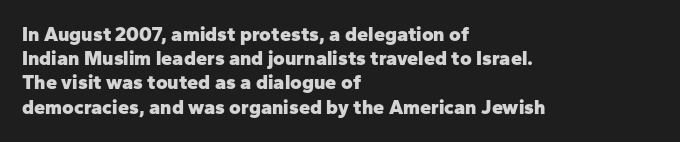
Descenders hang freely into open space. The paragraph has a hard left edge and a soft right edge. It's the straight-up-and-down kind of type. Observe the ordinary spacing: letters are neighbours, not strangers. Weight check: bold — yes, fully.
